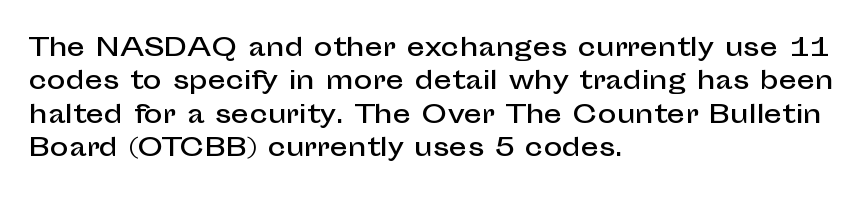
Q: Is the text italic (slanted)? A: No, it is upright.
Q: Is the text underlined? A: No.
Q: How is the paragraph aligned? A: Left-aligned.
Q: Is the spacing between letters normal or unusually wide? A: Normal.
Q: Is the spacing between lines tight, normal or loose? A: Normal.
